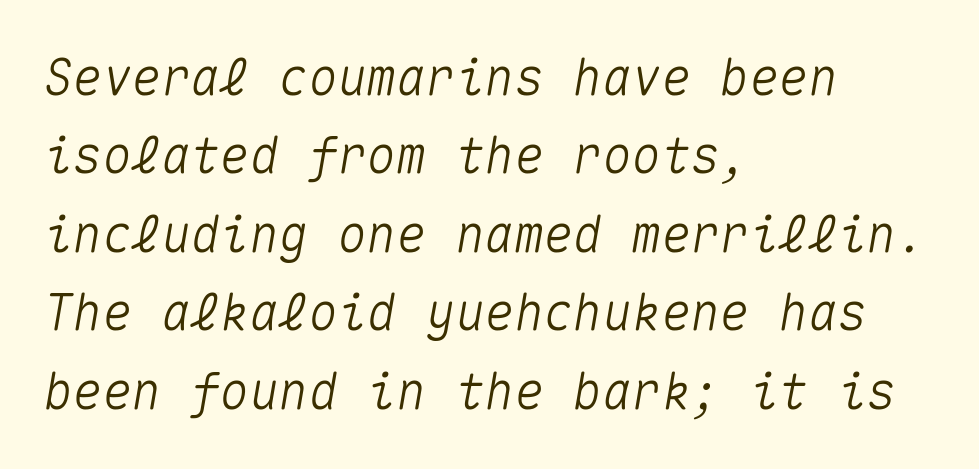
Layout note: lines flush left. Nobody touched the tracking dial on this one. Rendered with sloped, italic letterforms. Think of a typewriter: that constant character pitch is what you see here. Just letters on the line, the space beneath them empty. The designer left line spacing at the default.
